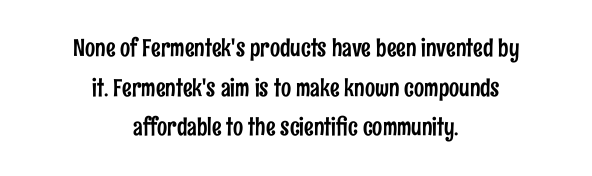
{"italic": "no", "underline": "no", "align": "center", "line_spacing": "normal", "line_spacing_ratio": 1.65, "letter_spacing": "normal", "letter_spacing_em": 0.0, "glyph_px": 24}
